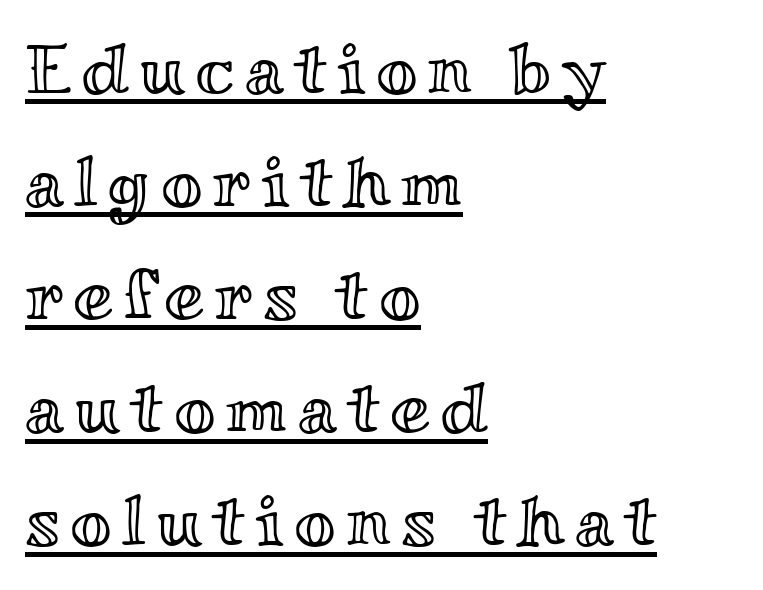
The image shows 72 px wide type, upright; set left-aligned, normal line spacing (1.57x), underlined; a small x-height.
